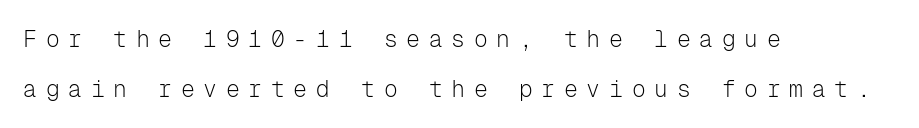
Q: Is the text bold? A: No.
Q: Is the text italic (slanted)? A: No, it is upright.
Q: Is the text underlined? A: No.
Q: How is the paragraph aligned? A: Left-aligned.
Q: Is the spacing between letters normal or unusually wide? A: Unusually wide.
Q: Is the spacing between lines tight, normal or loose? A: Loose.
